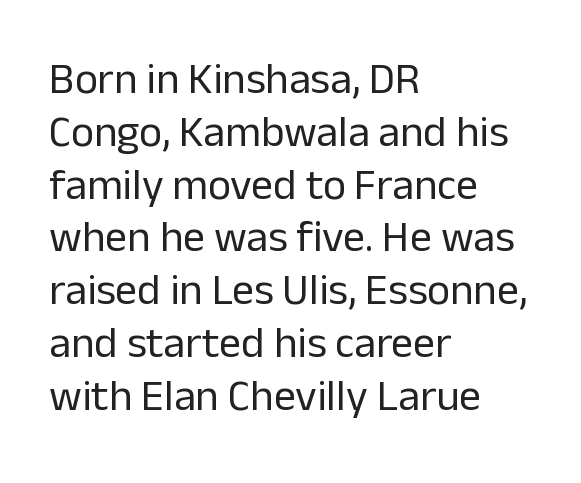
Rendered with straight, roman letterforms. Underline: absent. Note the varied advance widths — an 'i' is clearly narrower than an 'm'. If you drew a ruler down the left edge, every line would touch it. The typeface chosen for these lines omits serifs. The weight tops out at a normal text grade.
